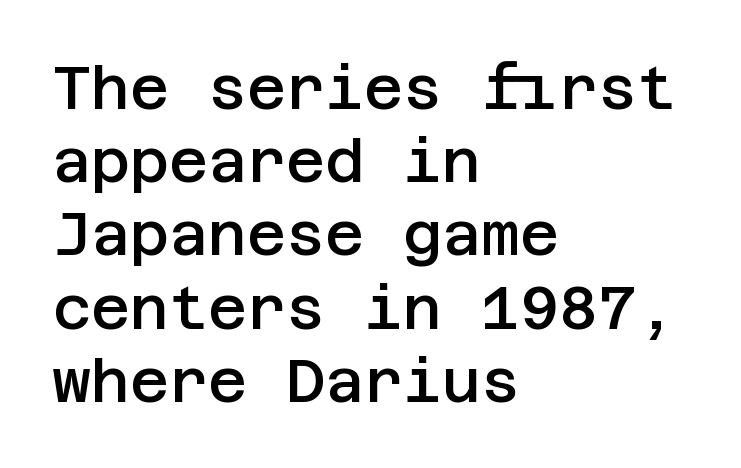
Quick note: underline off. The gaps between neighbouring characters are ordinary and unremarkable. Do the letters lean? They stand straight. Every row of glyphs begins at an identical x-position on the left.
